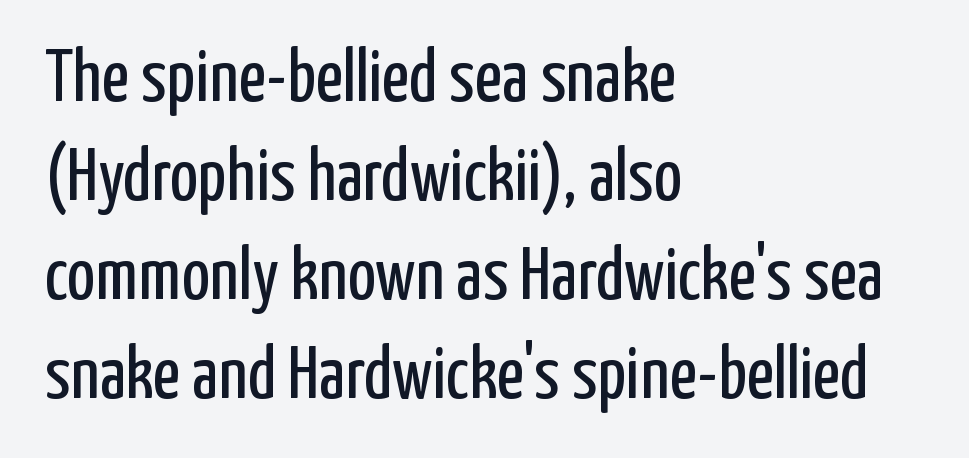
The image shows 75 px regular-weight, condensed sans-serif type, upright; set left-aligned, normal line spacing (1.32x), normal letter spacing, not underlined; low stroke contrast and a medium x-height.
